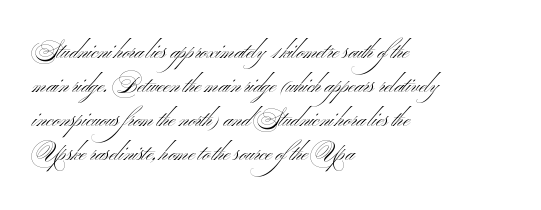
These lines stack with their left ends in a neat column. Any mark beneath the type? The region is blank. Short note: letters normally spaced.
